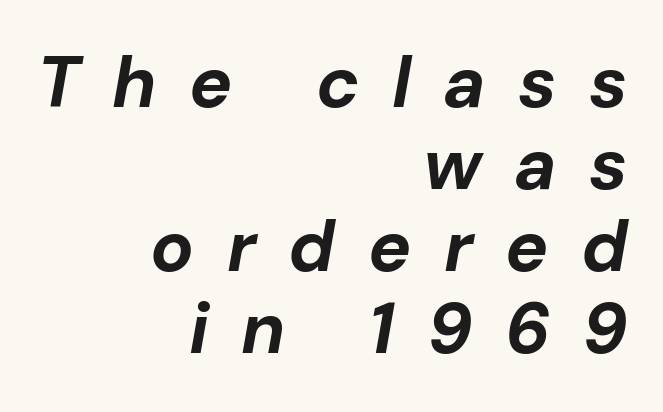
Horizontally, the lines are justified to the trailing edge only. Italic? Definitely — the glyphs are oblique. The baseline area is clear. Proportional: the letters do not fall into vertical columns.
